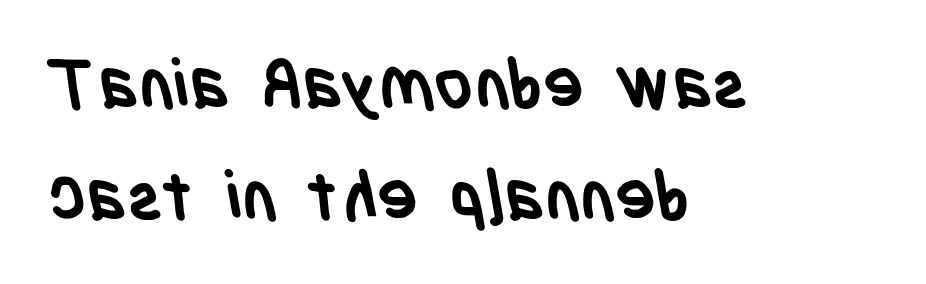
Q: Is the text bold? A: Yes.
Q: Is the typeface a serif or a sans-serif typeface? A: Sans-serif.
Q: Is the text underlined? A: No.
Q: How is the paragraph aligned? A: Left-aligned.
Q: Is the spacing between letters normal or unusually wide? A: Normal.
Q: Is the spacing between lines tight, normal or loose? A: Normal.
Q: Width (condensed, normal, or wide)? A: Condensed.
Q: Stroke contrast? A: Low.
Q: x-height? A: Large.
Q: Monospaced? A: No.
